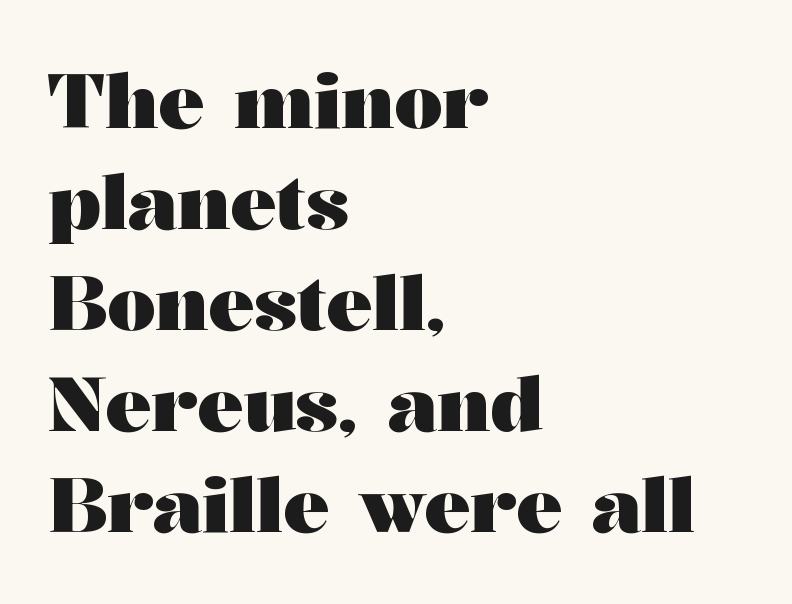
{"serif": "yes", "italic": "no", "bold": "yes", "weight": "heavy", "width": "wide", "stroke_contrast": "medium", "x_height": "medium", "monospaced": "no", "underline": "no", "align": "left", "line_spacing": "normal", "line_spacing_ratio": 1.33, "letter_spacing": "normal", "letter_spacing_em": 0.0, "glyph_px": 76}
